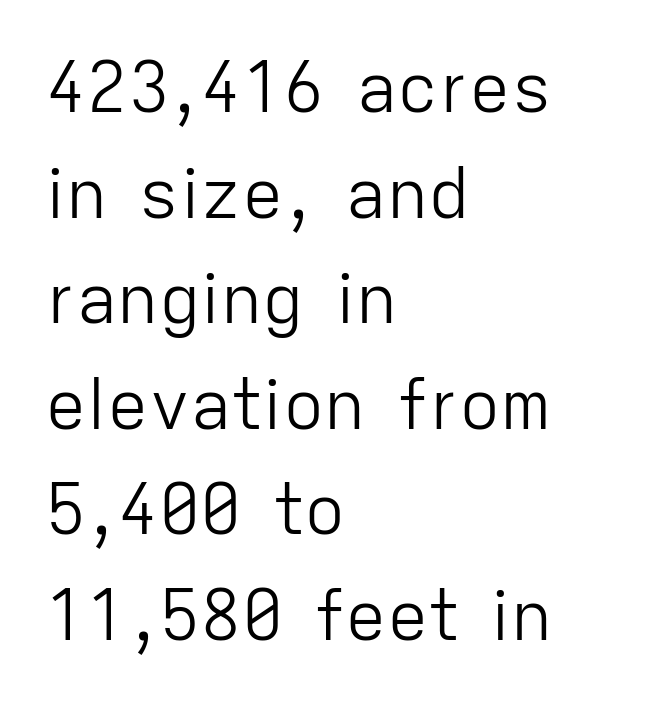
The image shows 69 px light sans-serif type, upright; set left-aligned, normal line spacing (1.53x), normal letter spacing, not underlined; low stroke contrast and a medium x-height.
